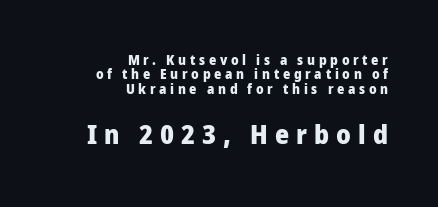
{"italic": "no", "bold": "yes", "underline": "no", "align": "right", "line_spacing": "tight", "line_spacing_ratio": 1.03, "letter_spacing": "wide", "letter_spacing_em": 0.26, "larger_block": "second", "size_ratio": 1.93, "glyph_px": 27}
